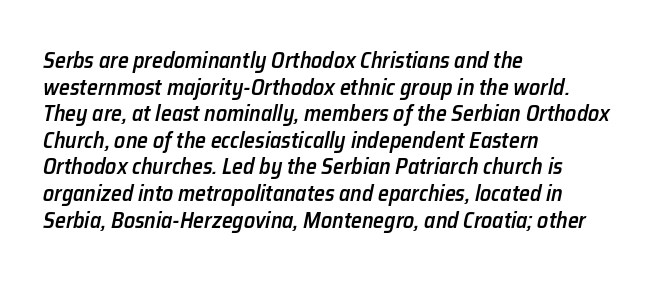
Plain, unruled lines of type. In terms of posture, this sample is oblique. Caption: semibold face, moderately heavy strokes. The face used here is rendered with its standard letterfit. The rag falls on the right side of this text block.
